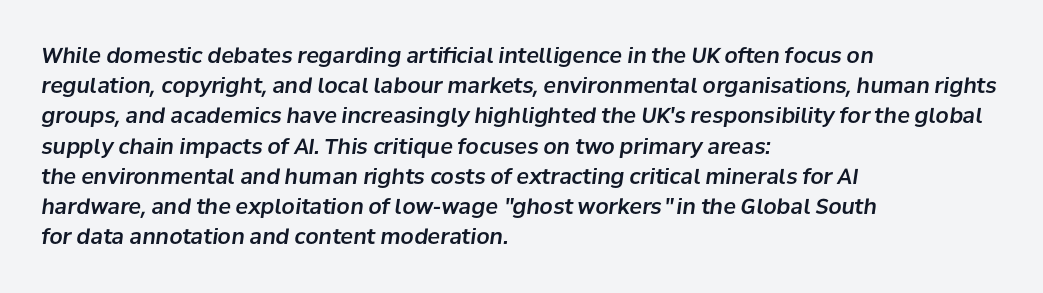
The image shows 21 px text type, italic (leaning right); set left-aligned, normal line spacing (1.44x), normal letter spacing, not underlined.
